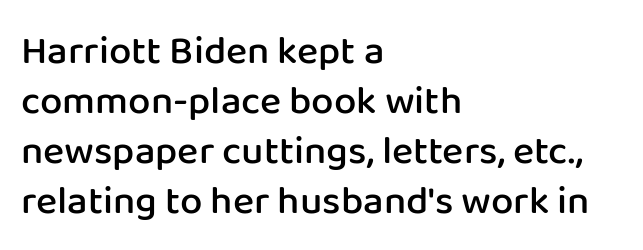
The image shows 40 px semibold sans-serif type, upright; set left-aligned, normal line spacing (1.25x), normal letter spacing, not underlined; low stroke contrast and a medium x-height.
